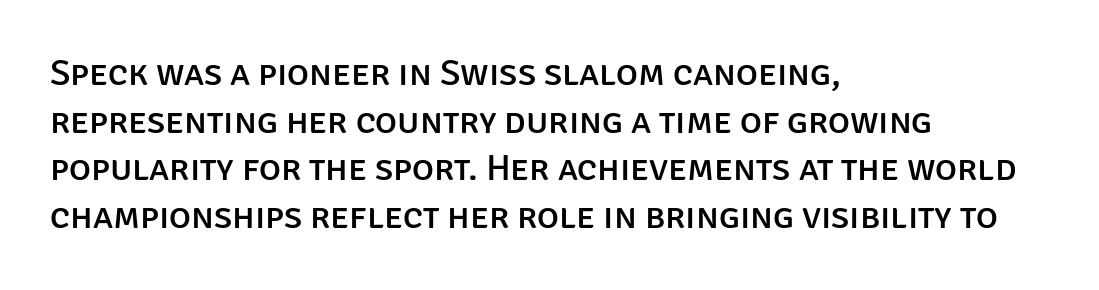
Q: Is the text italic (slanted)? A: No, it is upright.
Q: Is the typeface a serif or a sans-serif typeface? A: Sans-serif.
Q: Is the text underlined? A: No.
Q: How is the paragraph aligned? A: Left-aligned.
Q: Is the spacing between letters normal or unusually wide? A: Normal.
Q: Is the spacing between lines tight, normal or loose? A: Normal.
Q: Width (condensed, normal, or wide)? A: Normal.
Q: Stroke contrast? A: Low.
Q: x-height? A: Large.
Q: Monospaced? A: No.
